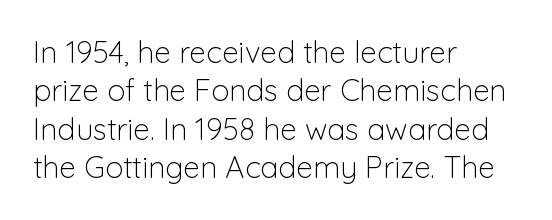
Q: Is the text bold? A: No.
Q: Is the text italic (slanted)? A: No, it is upright.
Q: Is the typeface a serif or a sans-serif typeface? A: Sans-serif.
Q: Is the text underlined? A: No.
Q: How is the paragraph aligned? A: Left-aligned.
Q: Is the spacing between letters normal or unusually wide? A: Normal.
Q: Is the spacing between lines tight, normal or loose? A: Normal.
Q: Width (condensed, normal, or wide)? A: Normal.
Q: Stroke contrast? A: Low.
Q: x-height? A: Medium.
Q: Monospaced? A: No.
